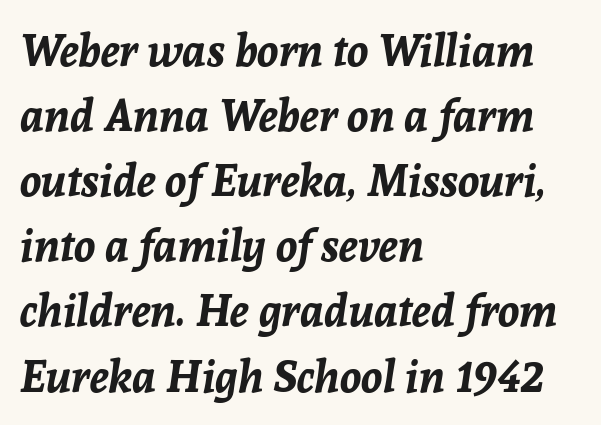
The image shows 44 px bold type, italic (leaning right); set left-aligned, normal line spacing (1.48x), normal letter spacing, not underlined; low stroke contrast and a medium x-height.
